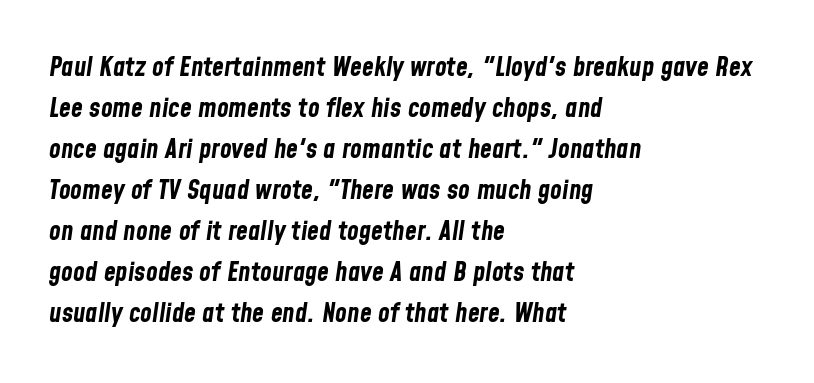
Q: Is the text bold? A: Yes.
Q: Is the text italic (slanted)? A: Yes, it leans right by about 8 degrees.
Q: Is the text underlined? A: No.
Q: How is the paragraph aligned? A: Left-aligned.
Q: Is the spacing between letters normal or unusually wide? A: Normal.
Q: Is the spacing between lines tight, normal or loose? A: Normal.
